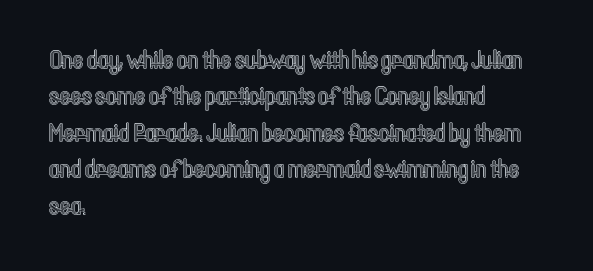
{"italic": "no", "underline": "no", "align": "left", "line_spacing": "normal", "line_spacing_ratio": 1.4, "letter_spacing": "normal", "letter_spacing_em": 0.0, "glyph_px": 26}
